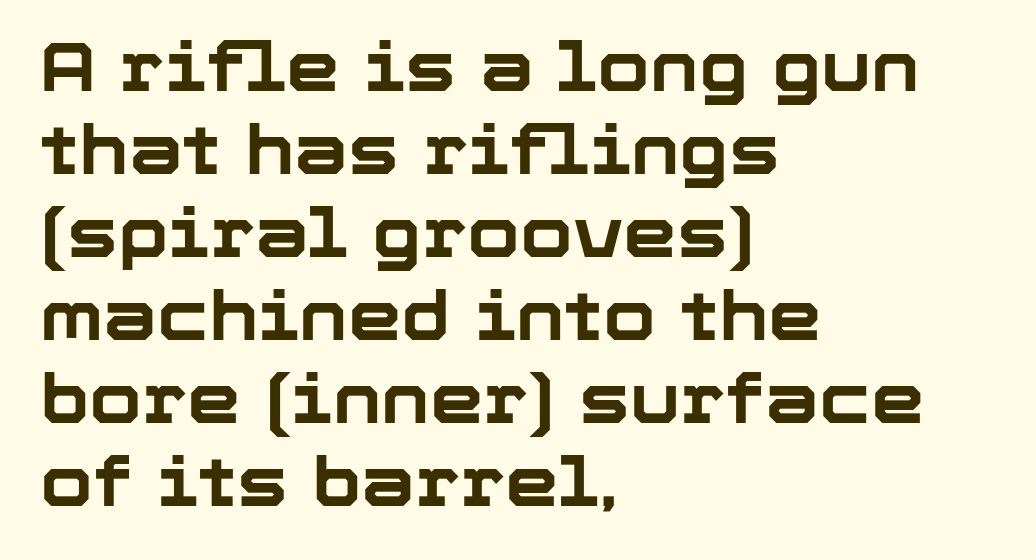
{"serif": "no", "italic": "no", "bold": "yes", "weight": "bold", "width": "normal", "stroke_contrast": "low", "x_height": "medium", "monospaced": "no", "underline": "no", "align": "left", "line_spacing_ratio": 1.22, "letter_spacing": "normal", "letter_spacing_em": 0.0, "glyph_px": 68}
